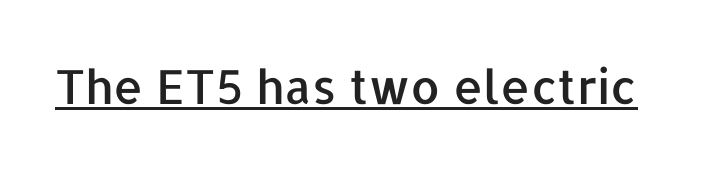
The image shows 47 px sans-serif type, upright; set normal letter spacing, underlined; low stroke contrast and a medium x-height.
